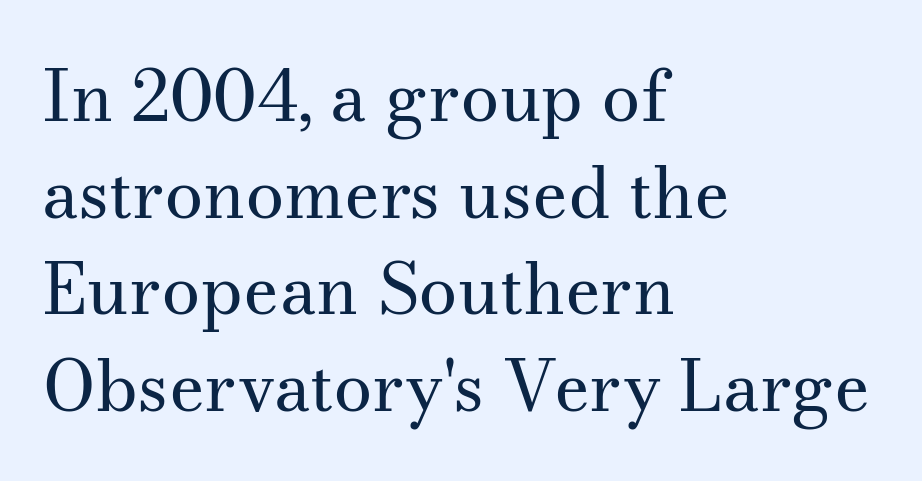
Q: Is the text bold? A: No.
Q: Is the text italic (slanted)? A: No, it is upright.
Q: Is the typeface a serif or a sans-serif typeface? A: Serif.
Q: Is the text underlined? A: No.
Q: How is the paragraph aligned? A: Left-aligned.
Q: Is the spacing between letters normal or unusually wide? A: Normal.
Q: Is the spacing between lines tight, normal or loose? A: Normal.
Q: Width (condensed, normal, or wide)? A: Normal.
Q: Stroke contrast? A: Medium.
Q: x-height? A: Small.
Q: Monospaced? A: No.
